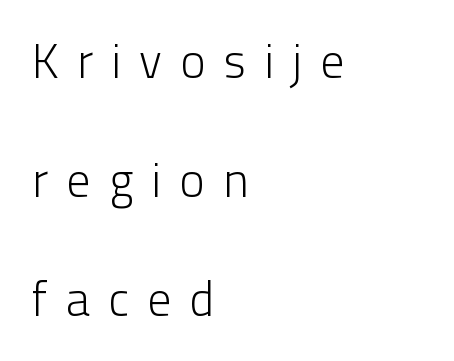
Q: Is the text bold? A: No.
Q: Is the text italic (slanted)? A: No, it is upright.
Q: Is the typeface a serif or a sans-serif typeface? A: Sans-serif.
Q: Is the text underlined? A: No.
Q: How is the paragraph aligned? A: Left-aligned.
Q: Is the spacing between letters normal or unusually wide? A: Unusually wide.
Q: Is the spacing between lines tight, normal or loose? A: Loose.
Q: Width (condensed, normal, or wide)? A: Normal.
Q: Stroke contrast? A: Low.
Q: x-height? A: Medium.
Q: Monospaced? A: No.
